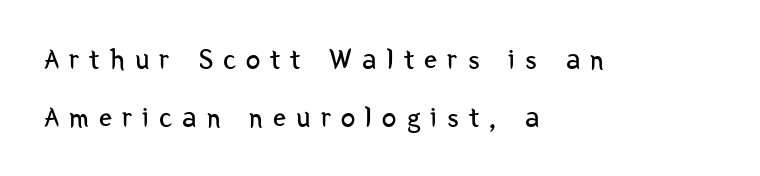
Q: Is the text bold? A: No.
Q: Is the text italic (slanted)? A: No, it is upright.
Q: Is the typeface a serif or a sans-serif typeface? A: Sans-serif.
Q: Is the text underlined? A: No.
Q: How is the paragraph aligned? A: Left-aligned.
Q: Is the spacing between letters normal or unusually wide? A: Unusually wide.
Q: Is the spacing between lines tight, normal or loose? A: Loose.
Q: Width (condensed, normal, or wide)? A: Condensed.
Q: Stroke contrast? A: Low.
Q: x-height? A: Medium.
Q: Monospaced? A: No.
